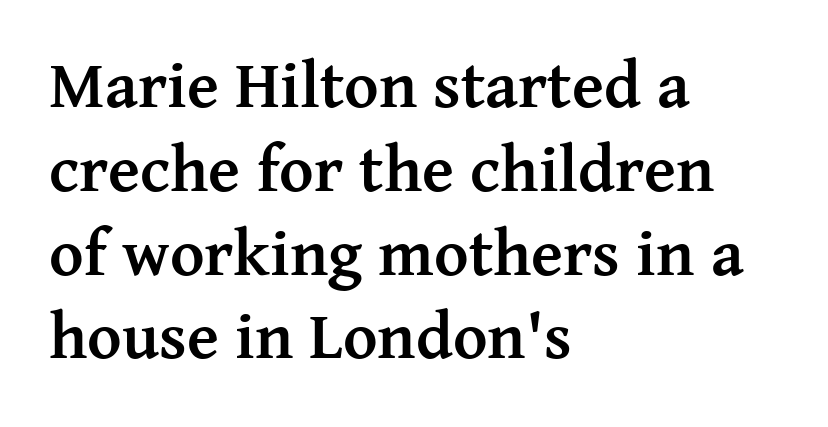
The type sits square on the baseline with zero lean. Do the characters align in a grid? No, the font is proportional. Weight: bold. There is no visible air inserted between adjacent glyphs.
